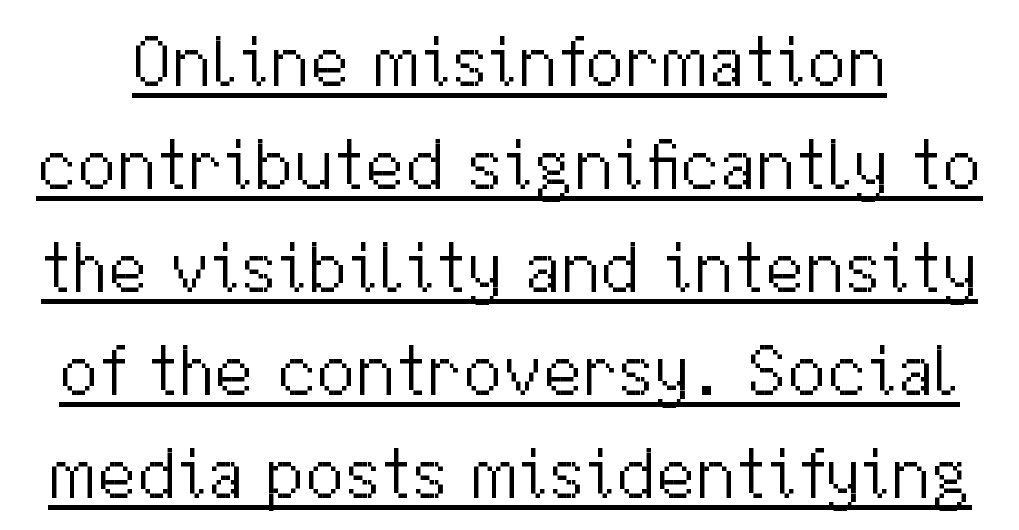
The face used here appears with an underline applied. Do the letters lean? They stand straight. Is the stroke heavy? The answer is a plain regular-or-lighter. The letters carry no serifs — their stems end cleanly without finishing strokes. Normally led — the rows are evenly, conventionally spaced. Spacing verdict: proportional, widths tailored to each character.
